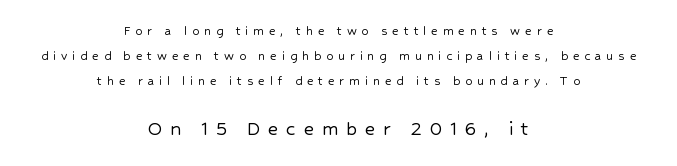
The image shows 22 px text type, upright; set centered, line spacing 1.78x, unusually wide letter spacing (+0.35 em), not underlined; the second (bottom) block is 1.57x larger.
